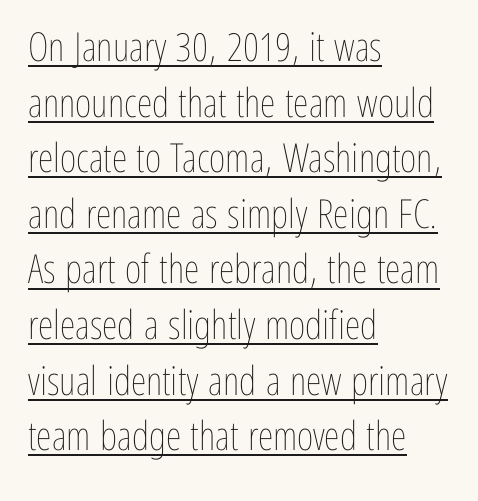
The image shows 40 px thin, condensed type, upright; set left-aligned, normal line spacing (1.39x), normal letter spacing, underlined; low stroke contrast and a medium x-height.
